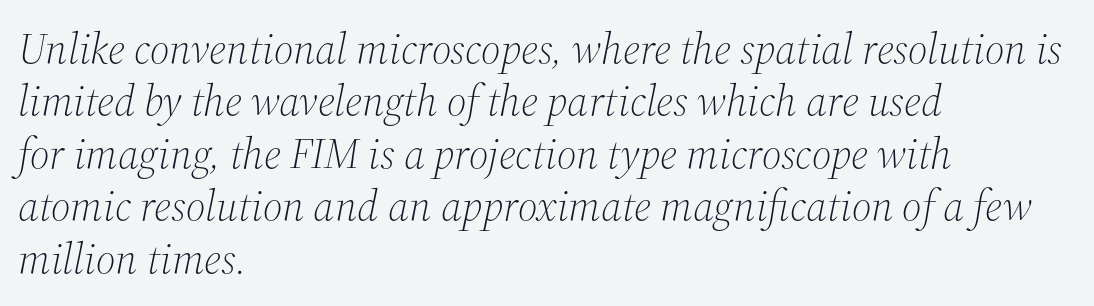
The image shows 43 px light serif type, italic (leaning right); set left-aligned, line spacing 1.22x, normal letter spacing, not underlined; medium stroke contrast and a medium x-height.
